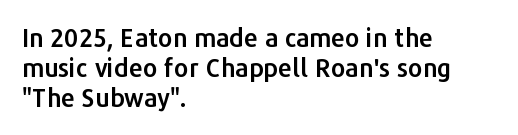
Italic? Not at all — the glyphs are vertical. Only glyphs here, with clear space below each row. Does the copy run flush right? No — it runs flush left. The letters sit at their default tracking, neither squeezed nor spread.
